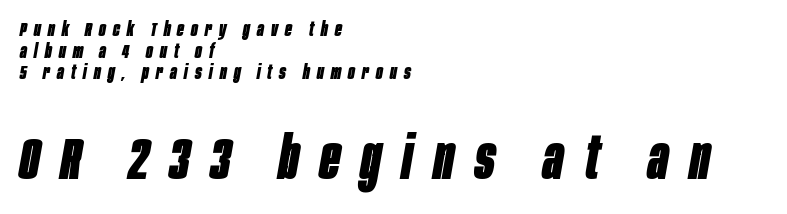
{"italic": "yes", "lean": "right", "slant_degrees": 10, "bold": "yes", "weight": "bold", "width": "condensed", "stroke_contrast": "low", "x_height": "large", "monospaced": "no", "underline": "no", "align": "left", "line_spacing": "tight", "line_spacing_ratio": 1.08, "letter_spacing": "wide", "letter_spacing_em": 0.36, "larger_block": "second", "size_ratio": 2.95, "glyph_px": 59}
